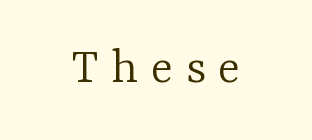
{"serif": "yes", "italic": "no", "bold": "no", "weight": "light", "width": "normal", "stroke_contrast": "low", "x_height": "medium", "monospaced": "no", "underline": "no", "align": "center", "letter_spacing": "wide", "letter_spacing_em": 0.25, "glyph_px": 51}
